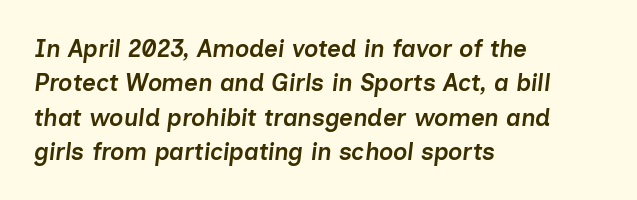
The image shows 24 px text type, italic (leaning right); set left-aligned, normal line spacing (1.43x), normal letter spacing, not underlined.
